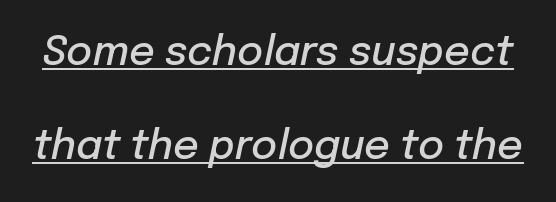
The image shows 40 px semibold type, italic (leaning right); set loose line spacing (2.34x), normal letter spacing, underlined; low stroke contrast and a medium x-height.
